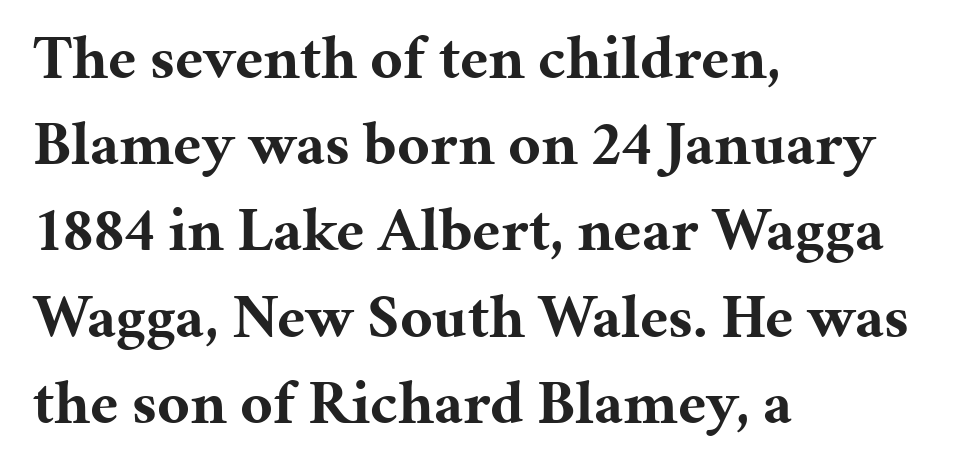
The area under the type is left untouched. Note the varied advance widths — an 'i' is clearly narrower than an 'm'. What weight is shown? A full bold with thick strokes. Which margin do the lines hug? The left one — the right edge is uneven. Italic: no, the glyphs are upright roman.
